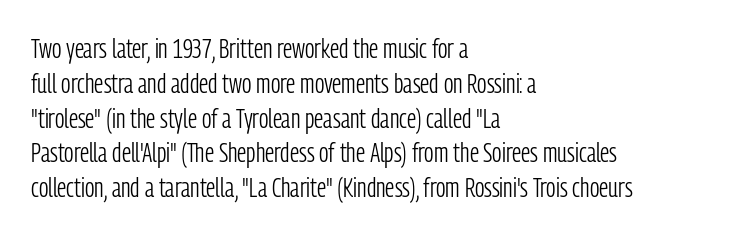
Q: Is the text bold? A: No.
Q: Is the text italic (slanted)? A: No, it is upright.
Q: Is the text underlined? A: No.
Q: How is the paragraph aligned? A: Left-aligned.
Q: Is the spacing between letters normal or unusually wide? A: Normal.
Q: Is the spacing between lines tight, normal or loose? A: Normal.
